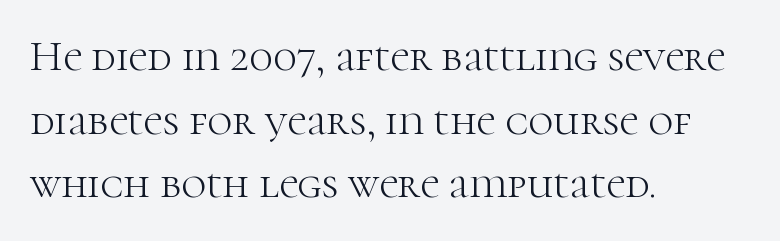
{"serif": "yes", "italic": "no", "bold": "no", "weight": "light", "width": "normal", "stroke_contrast": "high", "x_height": "medium", "monospaced": "no", "underline": "no", "align": "left", "line_spacing": "normal", "line_spacing_ratio": 1.48, "letter_spacing": "normal", "letter_spacing_em": 0.0, "glyph_px": 43}
